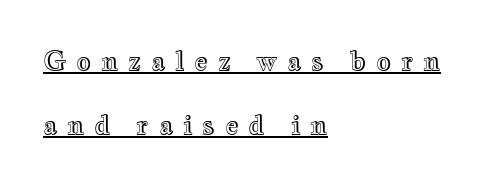
Upright lettering throughout. Students, observe the line beneath the letters — that is underlining. The rendering inserts visible extra space after every character. Visually the block forms a straight wall on the left and a jagged coastline on the right. Vertical spacing — loose.
